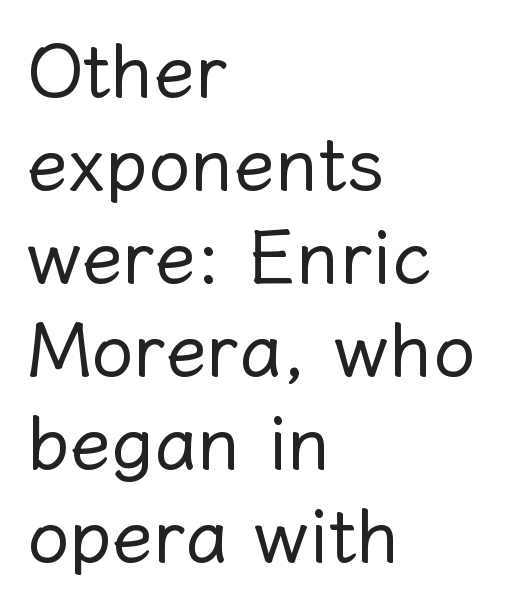
The image shows 75 px regular-weight type, upright; set left-aligned, line spacing 1.24x, normal letter spacing, not underlined; low stroke contrast and a medium x-height.
